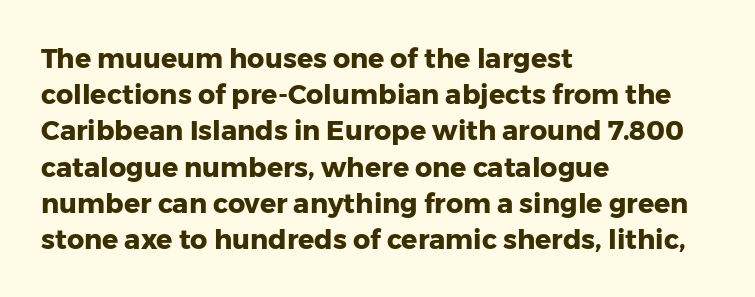
Does the weight exceed regular? Yes, all the way to bold. Inter-character spacing is left at the font's built-in metrics. If you drew a ruler down the left edge, every line would touch it. Only glyphs here, with clear space below each row. This sample keeps an unexceptional amount of space between lines.
